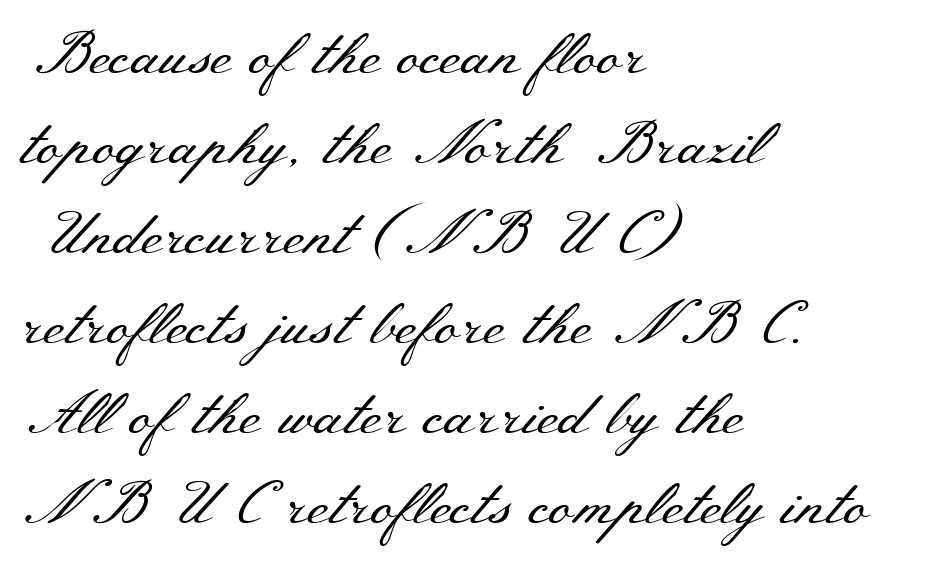
The image shows 60 px regular-weight, wide serif type; set left-aligned, normal line spacing (1.5x), normal letter spacing, not underlined; medium stroke contrast and a small x-height.
